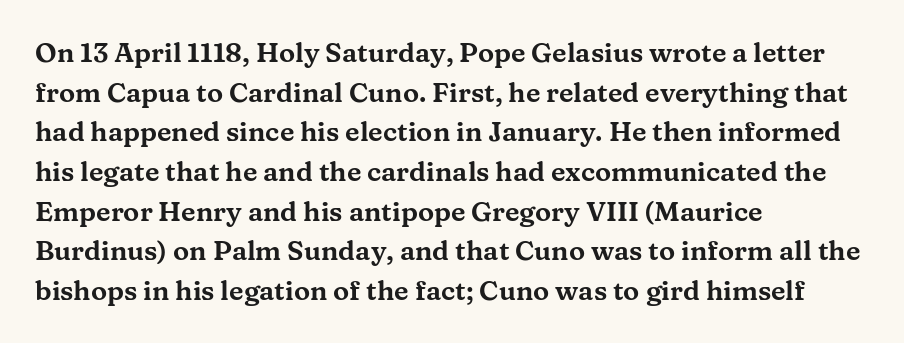
Q: Is the text italic (slanted)? A: No, it is upright.
Q: Is the text underlined? A: No.
Q: How is the paragraph aligned? A: Left-aligned.
Q: Is the spacing between letters normal or unusually wide? A: Normal.
Q: Is the spacing between lines tight, normal or loose? A: Normal.
